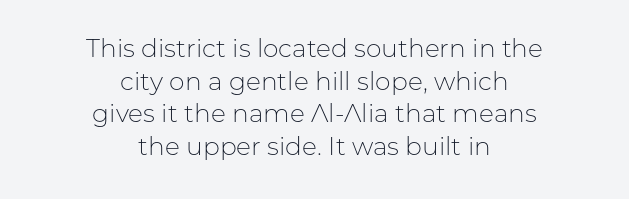
The string is rendered with underlining switched off. No italicization has been applied; the sample stays upright. Evenly set lines give the paragraph a standard silhouette. Heft: none added — not bold. Caption: multi-line text, centered on the measure. What stands out about the letter spacing? Nothing — it is the standard amount.
